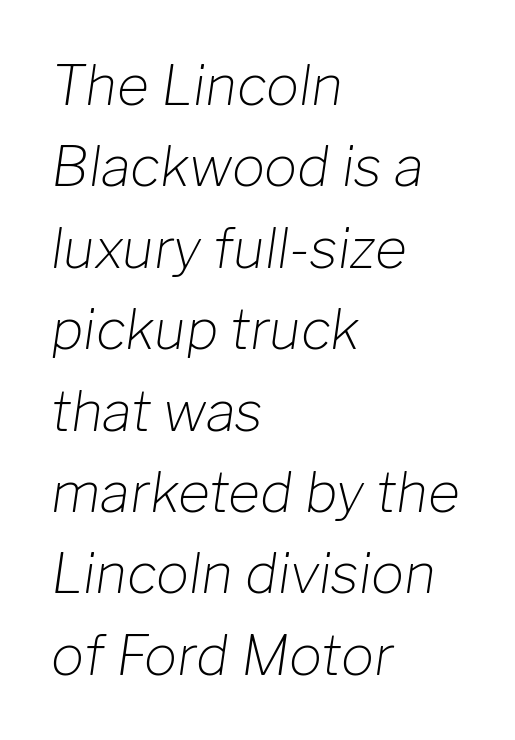
Letters rest on an invisible, unmarked baseline. Characters follow at the spacing the type designer built in. No chunkiness to these letters — they're not bold. The letters advance in unequal steps, a hallmark of proportional type.
